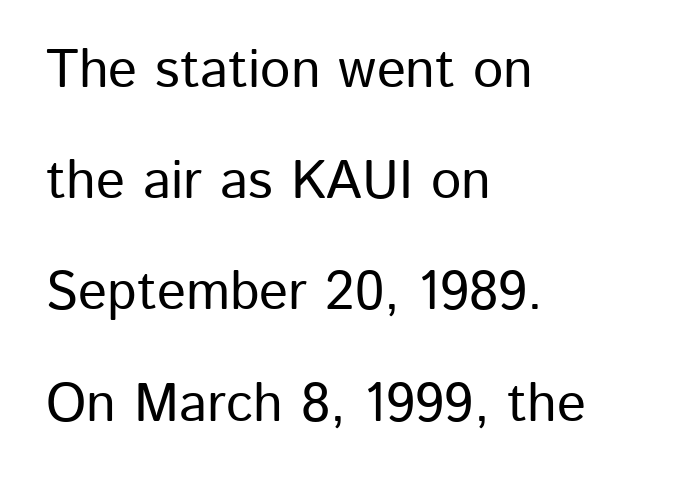
The image shows 54 px sans-serif type, upright; set left-aligned, loose line spacing (2.06x), normal letter spacing, not underlined; low stroke contrast and a medium x-height.
